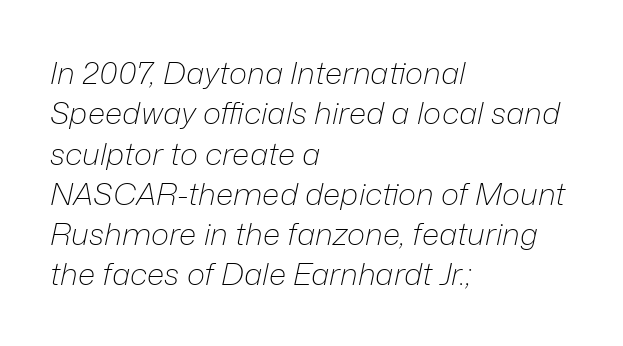
The whole block is typeset with a tilt. Rows of type keep a routine distance in the vertical direction. Is the letter spacing exaggerated? No — it looks like the ordinary default. Weight class: somewhere from thin through regular. Is this a fixed-width face? No — the glyphs have proportional, varying widths.
